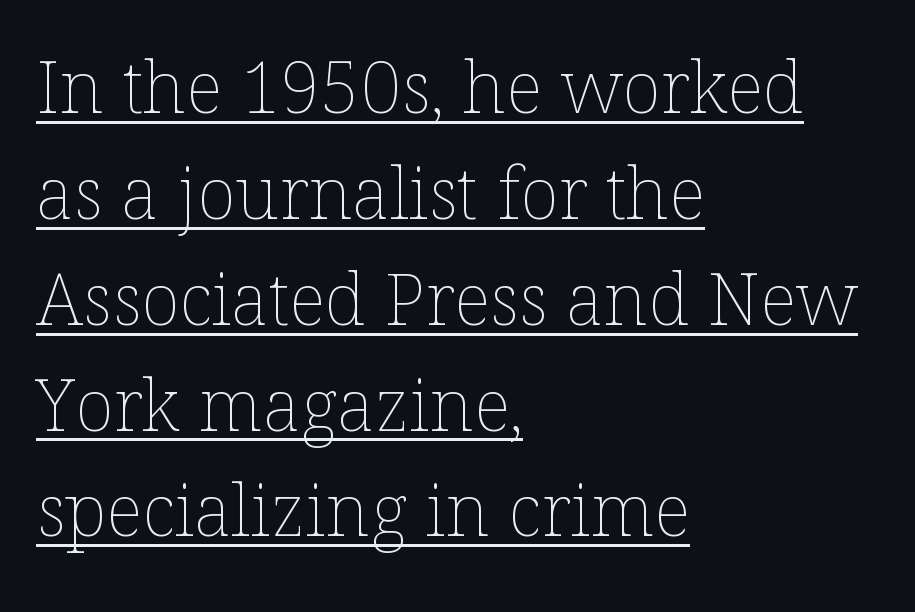
Compared with typical body copy, the letter spacing here is the same. The designer left line spacing at the default. When letters stand straight like this, we call the style roman or upright. Weight: in the light-to-regular range. Each letter keeps its own natural width here, so spacing adapts to shape.
